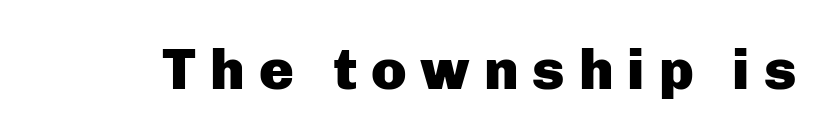
Q: Is the text bold? A: Yes.
Q: Is the text italic (slanted)? A: No, it is upright.
Q: Is the typeface a serif or a sans-serif typeface? A: Sans-serif.
Q: Is the text underlined? A: No.
Q: Is the spacing between letters normal or unusually wide? A: Unusually wide.
Q: Width (condensed, normal, or wide)? A: Normal.
Q: Stroke contrast? A: Low.
Q: x-height? A: Medium.
Q: Monospaced? A: No.
